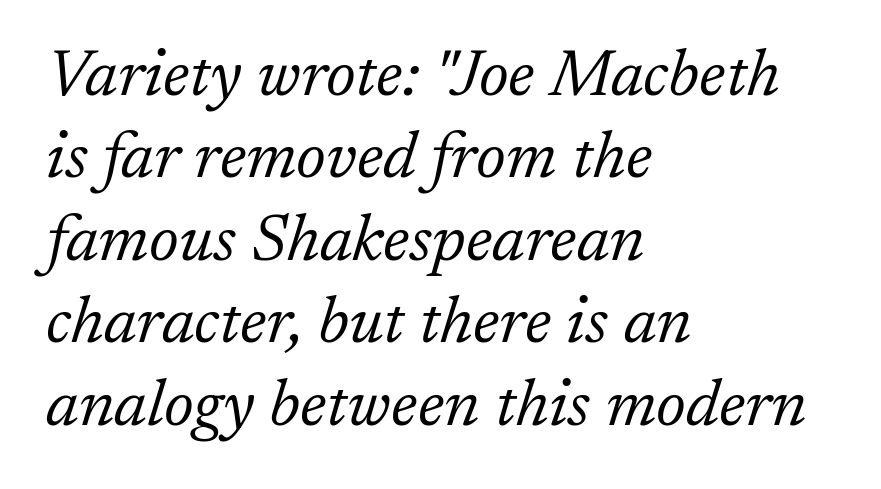
{"serif": "yes", "italic": "yes", "lean": "right", "slant_degrees": 17, "bold": "no", "weight": "light", "width": "normal", "stroke_contrast": "low", "x_height": "medium", "monospaced": "no", "underline": "no", "align": "left", "line_spacing": "normal", "line_spacing_ratio": 1.25, "letter_spacing": "normal", "letter_spacing_em": 0.0, "glyph_px": 66}
